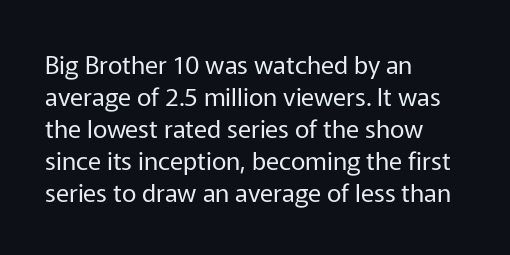
Glance below the letters and you will spot only blank space. The weight tops out at a normal text grade. Teacher's note: observe the even left margin — that is flush-left alignment. Interline gaps are of average width in this sample. In terms of posture, this sample is upright.
